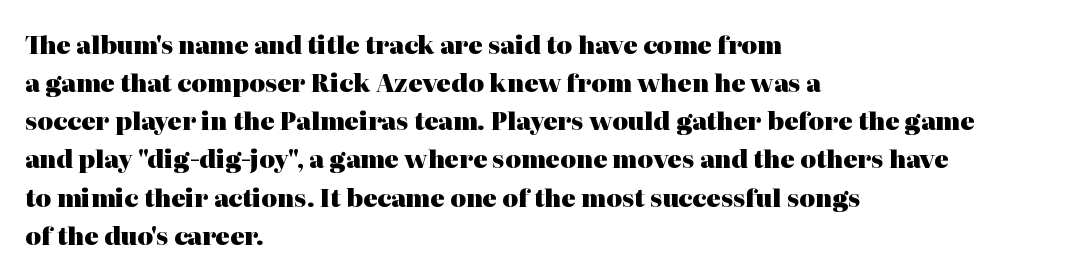
{"italic": "no", "bold": "yes", "underline": "no", "align": "left", "line_spacing": "normal", "line_spacing_ratio": 1.59, "letter_spacing": "normal", "letter_spacing_em": 0.0, "glyph_px": 24}
